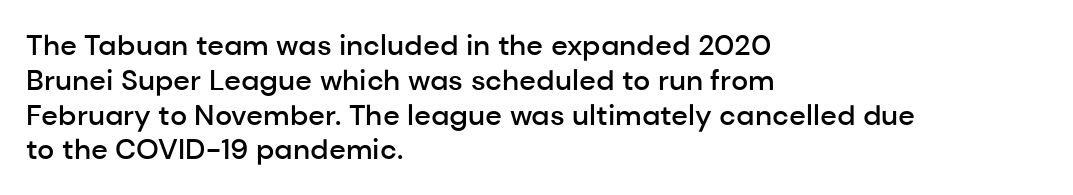
Q: Is the text bold? A: Semi-bold.
Q: Is the text italic (slanted)? A: No, it is upright.
Q: Is the typeface a serif or a sans-serif typeface? A: Sans-serif.
Q: Is the text underlined? A: No.
Q: How is the paragraph aligned? A: Left-aligned.
Q: Is the spacing between letters normal or unusually wide? A: Normal.
Q: Width (condensed, normal, or wide)? A: Normal.
Q: Stroke contrast? A: Low.
Q: x-height? A: Medium.
Q: Monospaced? A: No.
